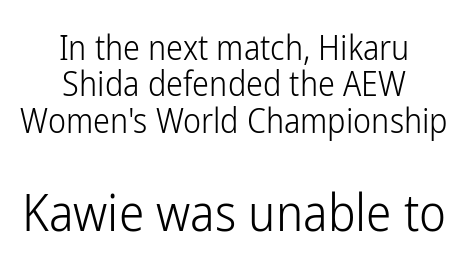
The image shows 51 px light, condensed sans-serif type, upright; set centered, tight line spacing (1.07x), normal letter spacing, not underlined; the second (bottom) block is 1.5x larger; low stroke contrast and a medium x-height.
